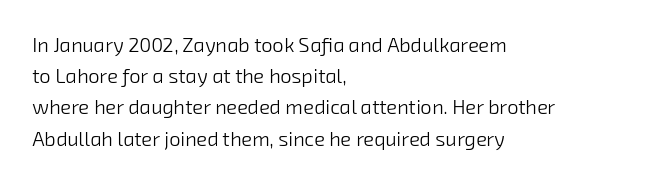
{"bold": "no", "underline": "no", "align": "left", "line_spacing": "normal", "line_spacing_ratio": 1.56, "letter_spacing": "normal", "letter_spacing_em": 0.0, "glyph_px": 20}
